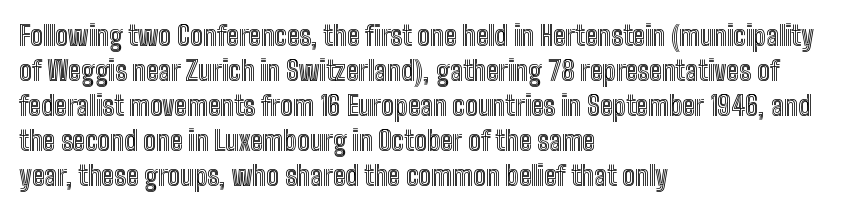
{"italic": "no", "underline": "no", "align": "left", "line_spacing": "normal", "line_spacing_ratio": 1.3, "letter_spacing": "normal", "letter_spacing_em": 0.0, "glyph_px": 27}
